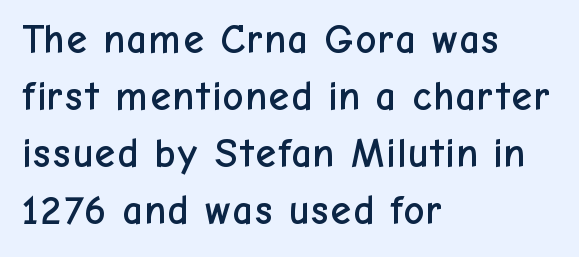
Q: Is the text italic (slanted)? A: No, it is upright.
Q: Is the typeface a serif or a sans-serif typeface? A: Sans-serif.
Q: Is the text underlined? A: No.
Q: How is the paragraph aligned? A: Left-aligned.
Q: Is the spacing between letters normal or unusually wide? A: Normal.
Q: Is the spacing between lines tight, normal or loose? A: Normal.
Q: Width (condensed, normal, or wide)? A: Normal.
Q: Stroke contrast? A: Low.
Q: x-height? A: Medium.
Q: Monospaced? A: No.
